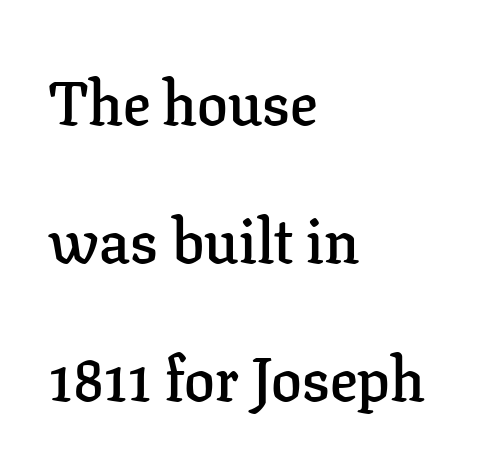
Observe the serifs anchoring each vertical stroke in this sample. A great deal of white space separates one row of letters from the next. As a designer I'd log this as weight 600, semibold. Spacing verdict: proportional, widths tailored to each character. The gaps between neighbouring characters are ordinary and unremarkable.
